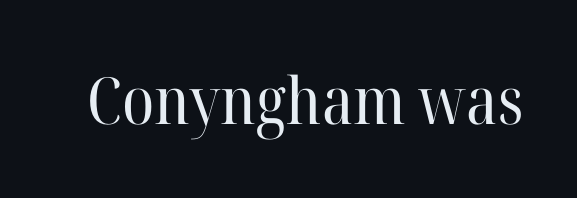
The image shows 65 px regular-weight serif type, upright; set normal letter spacing, not underlined; high stroke contrast and a medium x-height.
